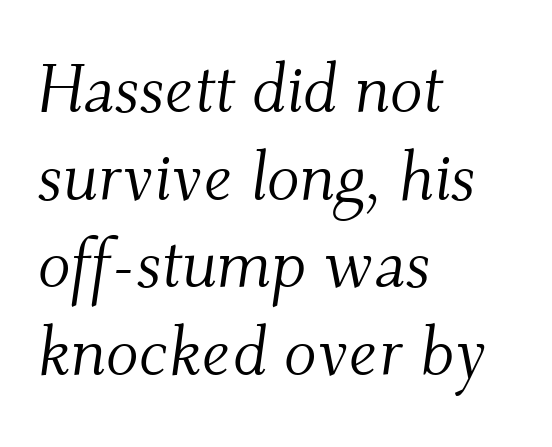
Q: Is the text bold? A: No.
Q: Is the text italic (slanted)? A: Yes, it leans right by about 9 degrees.
Q: Is the typeface a serif or a sans-serif typeface? A: Serif.
Q: Is the text underlined? A: No.
Q: How is the paragraph aligned? A: Left-aligned.
Q: Is the spacing between letters normal or unusually wide? A: Normal.
Q: Is the spacing between lines tight, normal or loose? A: Normal.
Q: Width (condensed, normal, or wide)? A: Normal.
Q: Stroke contrast? A: Medium.
Q: x-height? A: Small.
Q: Monospaced? A: No.
